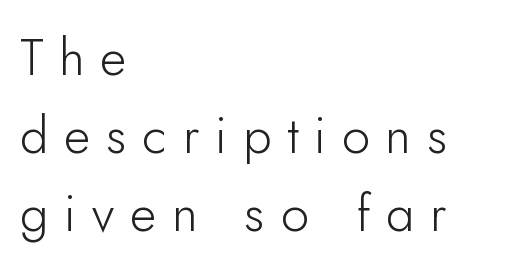
The letters advance in unequal steps, a hallmark of proportional type. Each new line begins a customary step beneath the previous one. The cut favours lightness, reaching ordinary text weight at its darkest. Does the type have serifs? No, each stem ends abruptly.
